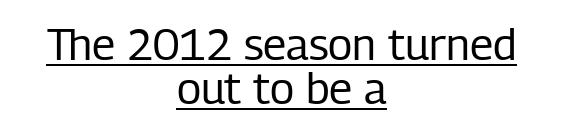
The image shows 44 px regular-weight, condensed sans-serif type, upright; set centered, tight line spacing (1.0x), normal letter spacing, underlined; low stroke contrast and a medium x-height.
